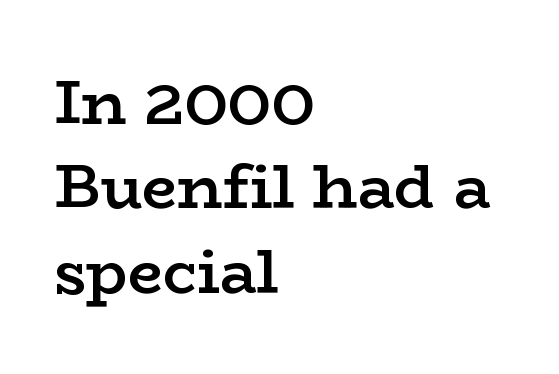
Compared with typical body copy, the letter spacing here is the same. A classic flush-left, rag-right setting is used for this passage. The font's upright variant was chosen for this text. Students, observe: this is what conventionally led text looks like. These lines are composed in type with serifs.
